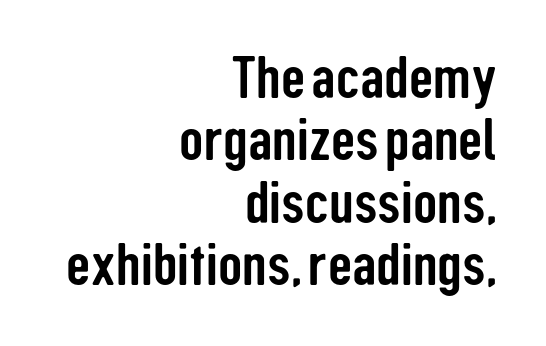
The image shows 60 px condensed sans-serif type, upright; set right-aligned, tight line spacing (1.04x), normal letter spacing, not underlined; low stroke contrast and a medium x-height.
